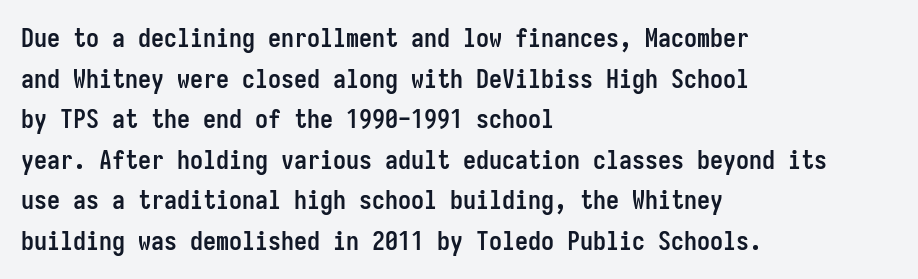
The image shows 26 px bold type, upright; set left-aligned, normal line spacing (1.56x), normal letter spacing, not underlined.
